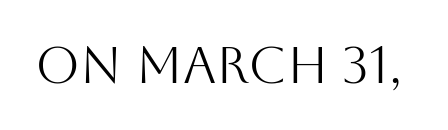
The image shows 51 px light sans-serif type, upright; set normal letter spacing, not underlined; medium stroke contrast and a large x-height.
